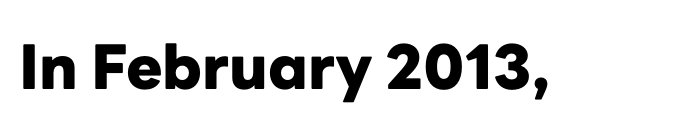
Does the weight exceed regular? Yes, all the way to bold. The passage shown is typed in a proportional face where columns would drift. Type style note: lacks serifs. Between one letter and the next there's only the usual sliver of space. The baseline area is clear. Italic? Not at all — the glyphs are vertical.
